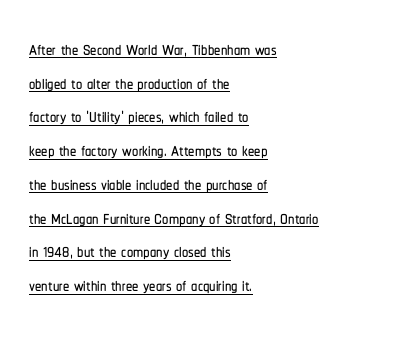
The image shows 25 px text type, upright; set left-aligned, normal line spacing (1.35x), normal letter spacing, underlined.
